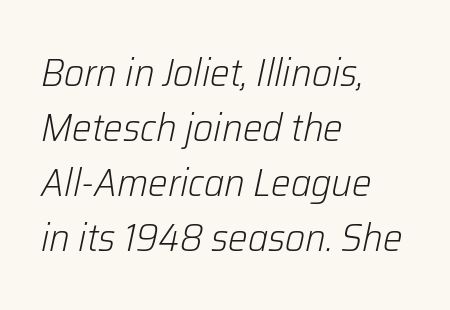
Q: Is the text bold? A: No.
Q: Is the text italic (slanted)? A: Yes, it leans right by about 12 degrees.
Q: Is the text underlined? A: No.
Q: How is the paragraph aligned? A: Left-aligned.
Q: Is the spacing between letters normal or unusually wide? A: Normal.
Q: Is the spacing between lines tight, normal or loose? A: Normal.
Q: Width (condensed, normal, or wide)? A: Normal.
Q: Stroke contrast? A: Low.
Q: x-height? A: Medium.
Q: Monospaced? A: No.
